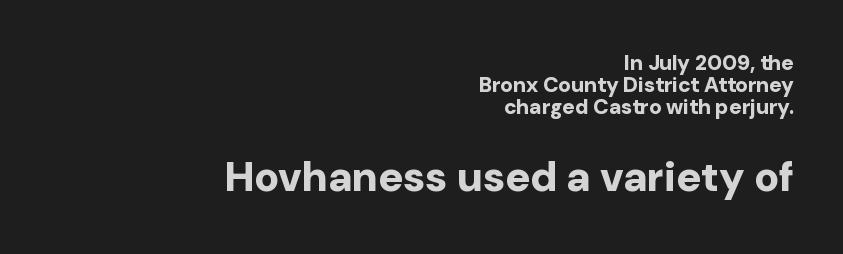
Q: Is the text bold? A: Yes.
Q: Is the text italic (slanted)? A: No, it is upright.
Q: Is the typeface a serif or a sans-serif typeface? A: Sans-serif.
Q: Is the text underlined? A: No.
Q: How is the paragraph aligned? A: Right-aligned.
Q: Is the spacing between letters normal or unusually wide? A: Normal.
Q: Is the spacing between lines tight, normal or loose? A: Tight.
Q: Which block of text is set in a larger size, the first (top) or the second (bottom)? A: The second (bottom) one.
Q: Width (condensed, normal, or wide)? A: Normal.
Q: Stroke contrast? A: Low.
Q: x-height? A: Medium.
Q: Monospaced? A: No.
